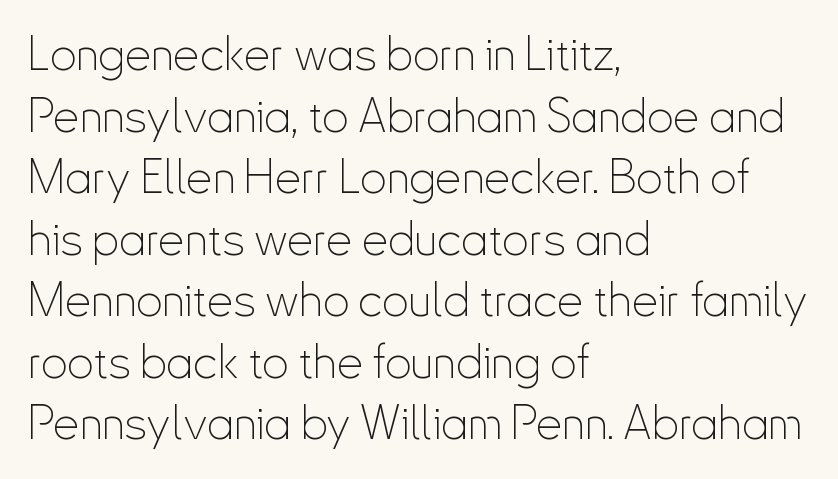
Character widths vary here, with narrow letters taking less room than wide ones. Compared with typical paragraphs, the rows here are spaced about the same. The tracking reads as untouched default to a designer's eye. The strokes are not fattened; the text isn't bold. The typesetter chose a ragged-right arrangement here.
